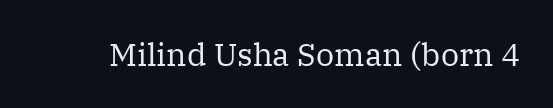
The image shows 32 px regular-weight serif type, upright; set normal letter spacing, not underlined; medium stroke contrast and a medium x-height.
